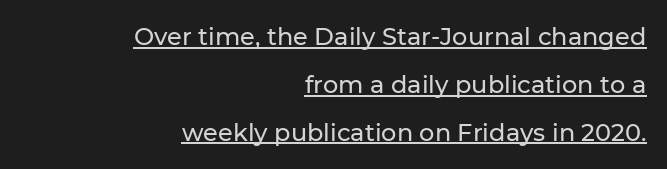
The string is rendered with underlining switched on. A typesetter would mark this as roman, not italic. Interline gaps are noticeably wide in this sample. The lines are quadded right. The tracking reads as untouched default to a designer's eye.
